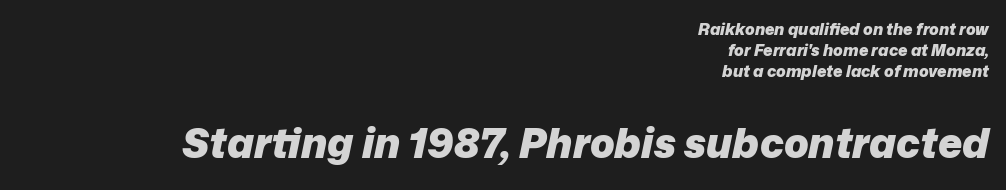
The image shows 41 px heavy type, italic (leaning right); set right-aligned, normal line spacing (1.32x), normal letter spacing, not underlined; the second (bottom) block is 2.56x larger; low stroke contrast and a medium x-height.
